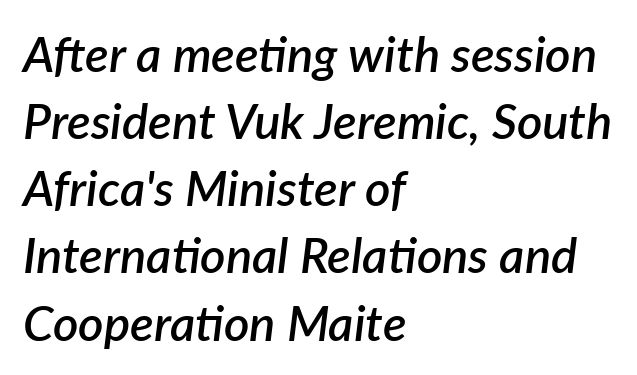
Q: Is the text bold? A: Semi-bold.
Q: Is the text italic (slanted)? A: Yes, it leans right by about 7 degrees.
Q: Is the text underlined? A: No.
Q: How is the paragraph aligned? A: Left-aligned.
Q: Is the spacing between letters normal or unusually wide? A: Normal.
Q: Is the spacing between lines tight, normal or loose? A: Normal.
Q: Width (condensed, normal, or wide)? A: Normal.
Q: Stroke contrast? A: Low.
Q: x-height? A: Medium.
Q: Monospaced? A: No.
